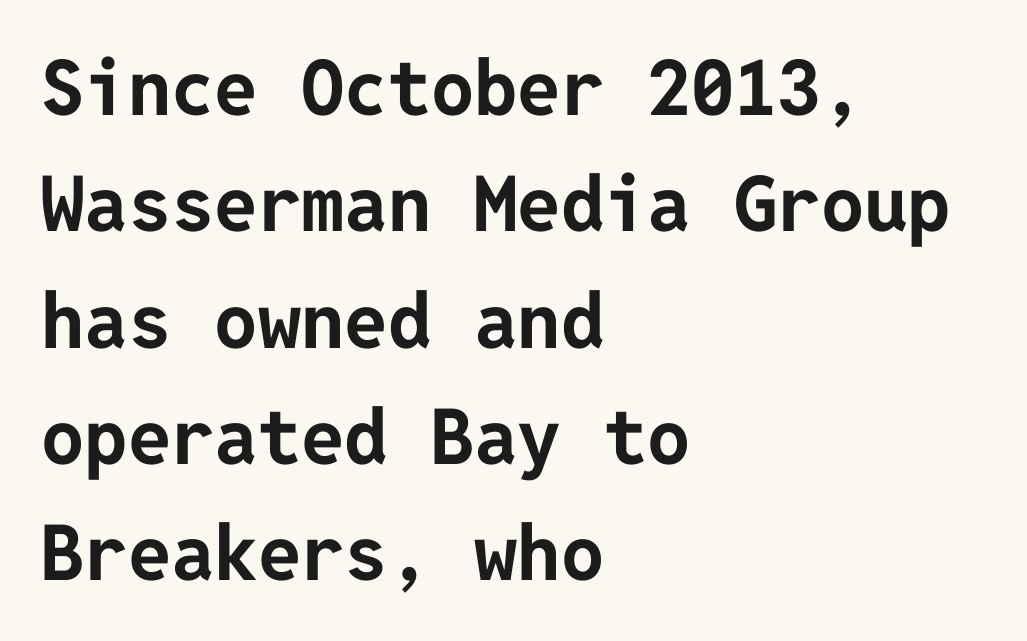
{"serif": "no", "italic": "no", "bold": "yes", "weight": "bold", "width": "normal", "stroke_contrast": "low", "x_height": "medium", "underline": "no", "align": "left", "line_spacing": "normal", "line_spacing_ratio": 1.51, "letter_spacing": "normal", "letter_spacing_em": 0.0, "glyph_px": 77}
